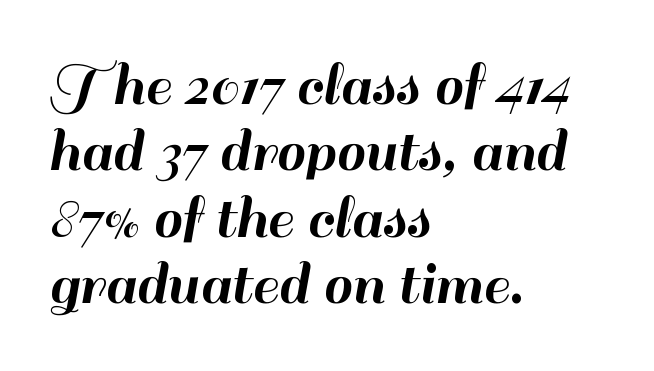
The image shows 65 px sans-serif type; set left-aligned, tight line spacing (1.02x), normal letter spacing, not underlined; high stroke contrast and a small x-height.
